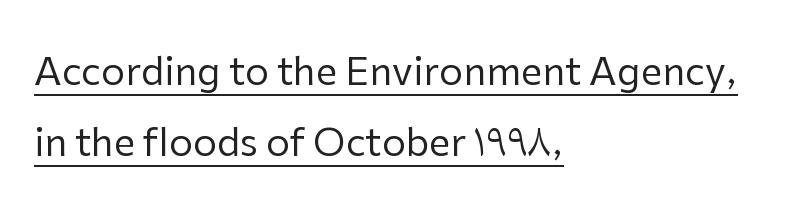
Students, note that the glyphs here touch the page at normal intervals. The paragraph shown leans on its left margin. The typesetter has applied underlining to the passage shown. Weight: in the light-to-regular range. A sans-serif font was chosen for this passage.
